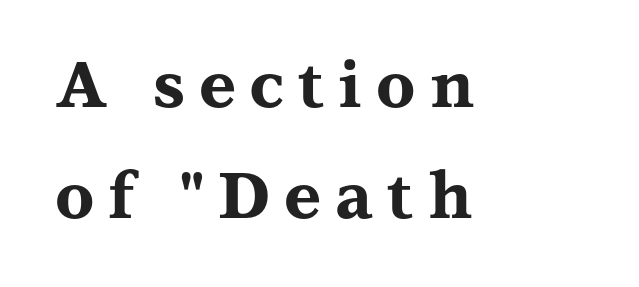
{"serif": "yes", "italic": "no", "bold": "yes", "weight": "bold", "width": "wide", "stroke_contrast": "medium", "x_height": "medium", "monospaced": "no", "underline": "no", "align": "left", "line_spacing_ratio": 1.74, "letter_spacing": "wide", "letter_spacing_em": 0.22, "glyph_px": 64}
